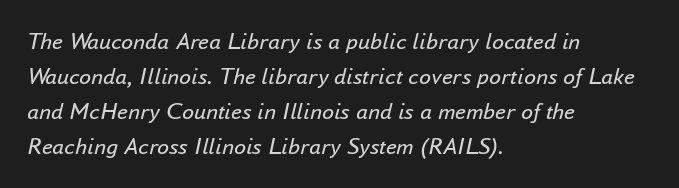
Does extra space separate the letters? No, they use regular spacing. It's the slanting kind of type. Only glyphs here, with clear space below each row. What's the leading like? Ordinary, nothing unusual.
